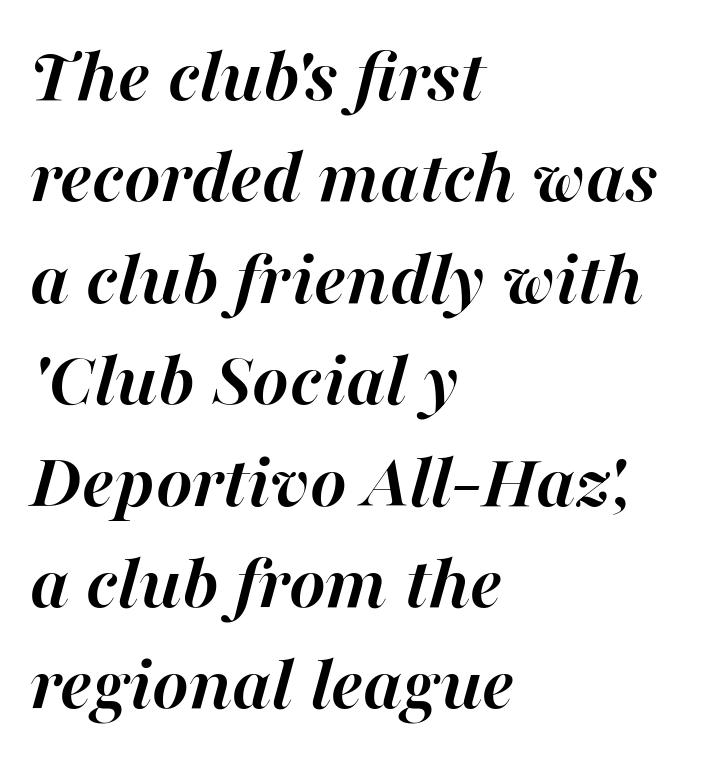
The image shows 78 px semibold type, italic (leaning right); set left-aligned, normal line spacing (1.3x), normal letter spacing, not underlined; high stroke contrast and a medium x-height.
